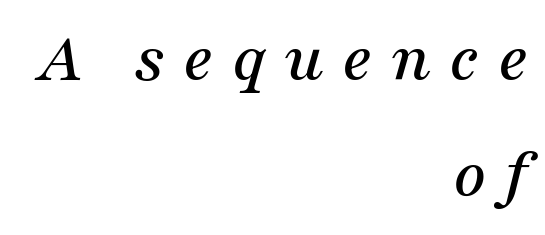
The image shows 72 px serif type, italic (leaning right); set right-aligned, normal line spacing (1.61x), unusually wide letter spacing (+0.25 em), not underlined; medium stroke contrast and a medium x-height.
